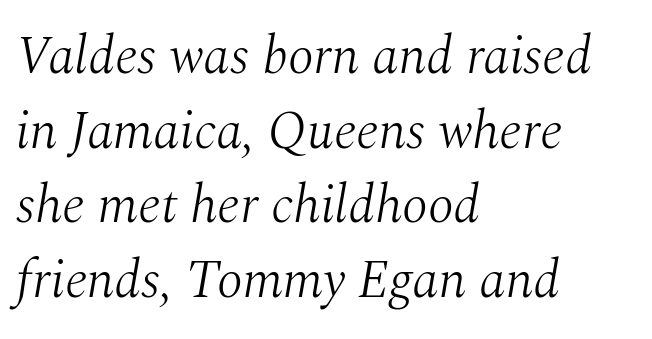
Vertical spacing — default. The passage shown is not underscored anywhere. This sample uses plain, unmodified letter spacing. Proportional: the letters do not fall into vertical columns.
